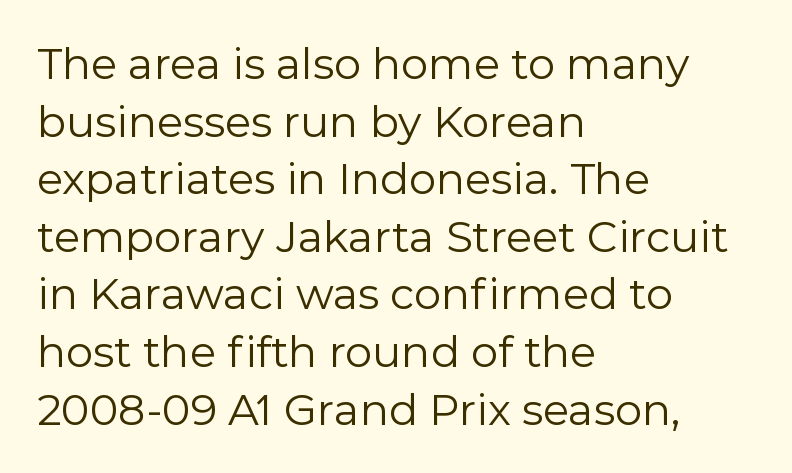
{"serif": "no", "italic": "no", "bold": "no", "weight": "regular", "width": "normal", "x_height": "medium", "monospaced": "no", "underline": "no", "align": "left", "line_spacing": "normal", "line_spacing_ratio": 1.34, "letter_spacing": "normal", "letter_spacing_em": 0.0, "glyph_px": 43}
